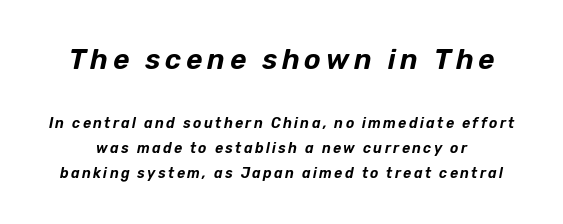
Q: Is the text italic (slanted)? A: Yes, it leans right by about 12 degrees.
Q: Is the text underlined? A: No.
Q: Which block of text is set in a larger size, the first (top) or the second (bottom)? A: The first (top) one.
Q: Width (condensed, normal, or wide)? A: Normal.
Q: Stroke contrast? A: Low.
Q: x-height? A: Medium.
Q: Monospaced? A: No.
